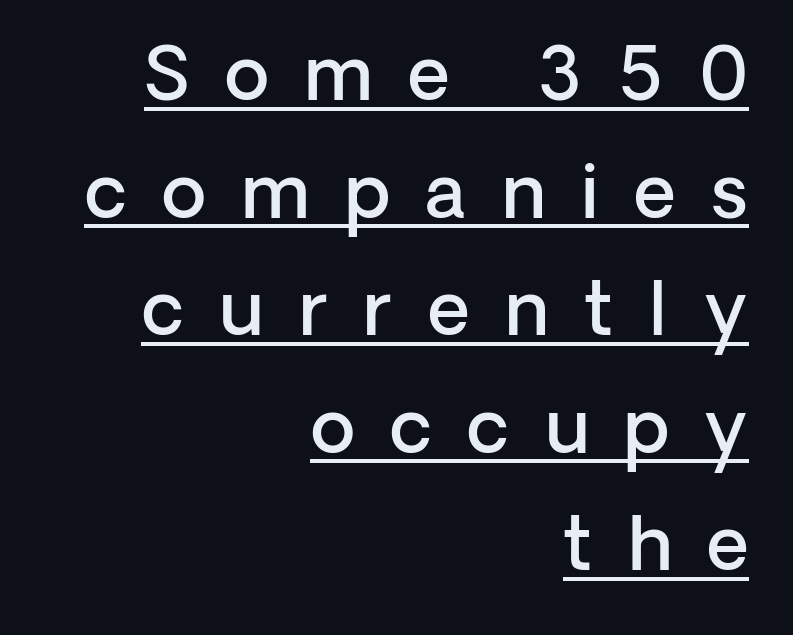
{"serif": "no", "italic": "no", "bold": "semi", "weight": "semibold", "width": "normal", "stroke_contrast": "low", "x_height": "medium", "monospaced": "no", "underline": "yes", "align": "right", "line_spacing": "normal", "line_spacing_ratio": 1.61, "letter_spacing": "wide", "letter_spacing_em": 0.49, "glyph_px": 73}
